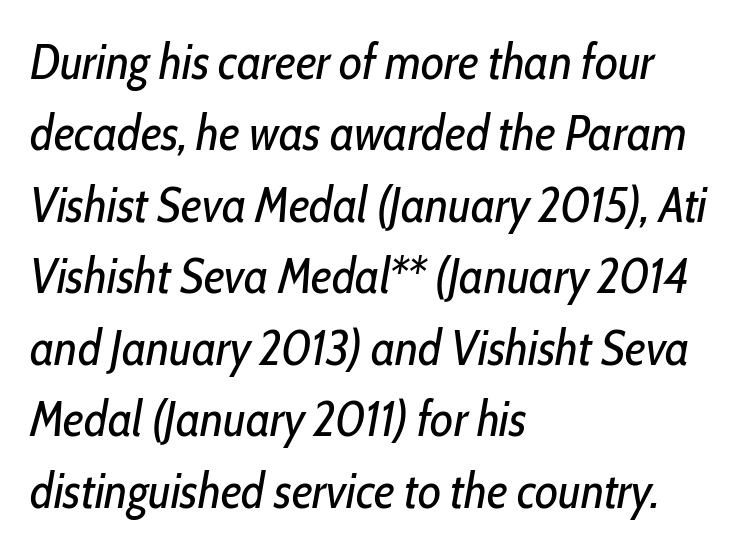
Rows of type keep a routine distance in the vertical direction. These lines keep a tight, regular rhythm from letter to letter. The typesetter chose a ragged-right arrangement here. The face used here has a pronounced slope to its letters. A clean baseline with only descenders dipping below it.
